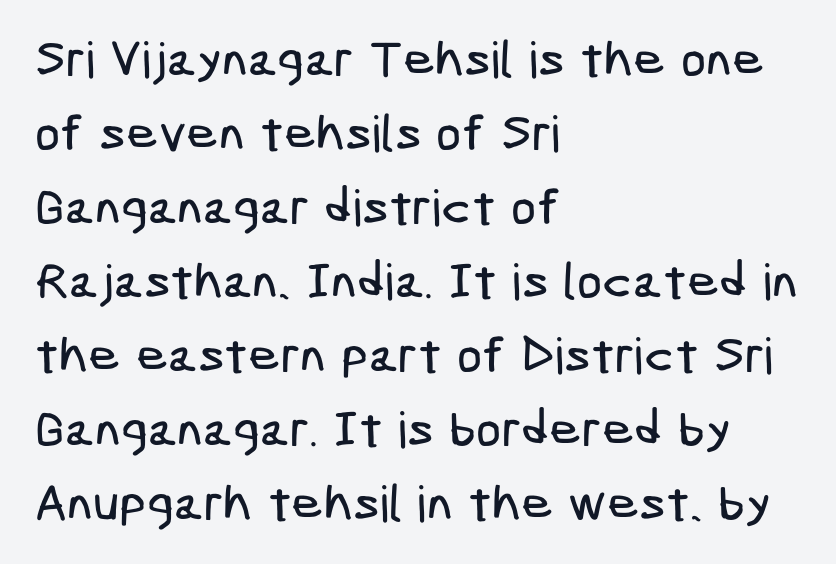
The image shows 50 px condensed sans-serif type; set left-aligned, normal line spacing (1.48x), normal letter spacing, not underlined; low stroke contrast and a medium x-height.
